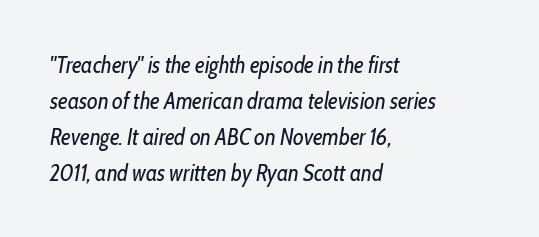
{"italic": "yes", "lean": "right", "slant_degrees": 10, "bold": "no", "underline": "no", "align": "left", "line_spacing": "normal", "line_spacing_ratio": 1.56, "letter_spacing": "normal", "letter_spacing_em": 0.0, "glyph_px": 23}
